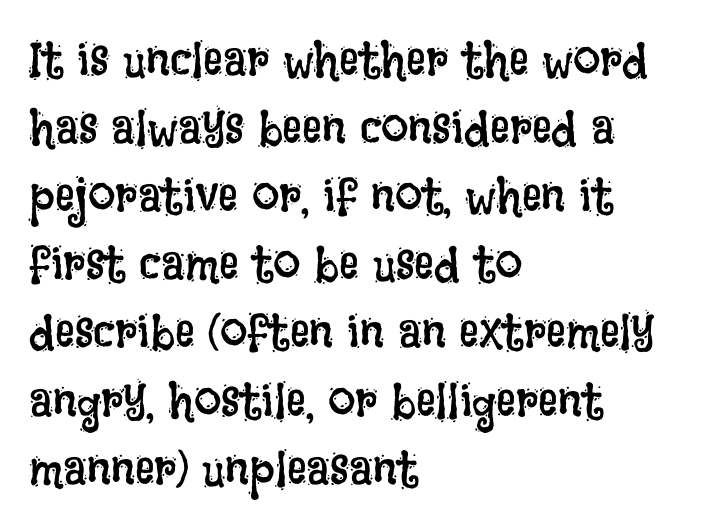
Q: Is the text bold? A: No.
Q: Is the text italic (slanted)? A: No, it is upright.
Q: Is the text underlined? A: No.
Q: How is the paragraph aligned? A: Left-aligned.
Q: Is the spacing between letters normal or unusually wide? A: Normal.
Q: Is the spacing between lines tight, normal or loose? A: Normal.
Q: Width (condensed, normal, or wide)? A: Condensed.
Q: Stroke contrast? A: Low.
Q: x-height? A: Large.
Q: Monospaced? A: No.
